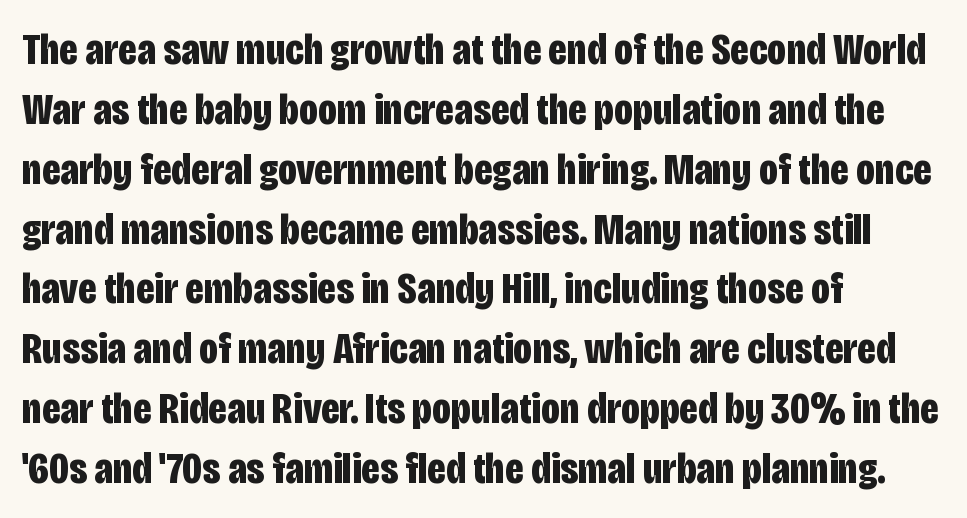
{"serif": "no", "italic": "no", "bold": "yes", "weight": "bold", "width": "condensed", "stroke_contrast": "low", "x_height": "large", "monospaced": "no", "underline": "no", "align": "left", "line_spacing": "normal", "line_spacing_ratio": 1.33, "letter_spacing": "normal", "letter_spacing_em": 0.0, "glyph_px": 45}
